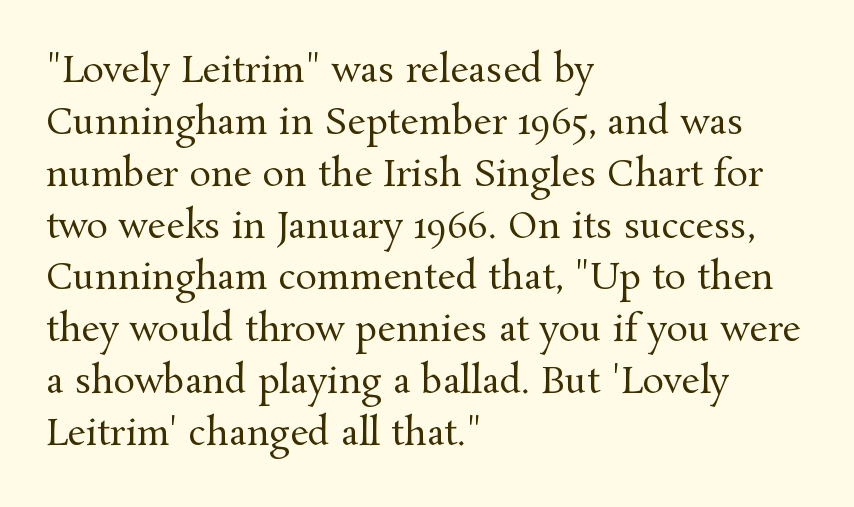
{"serif": "yes", "italic": "no", "bold": "no", "weight": "regular", "width": "normal", "stroke_contrast": "medium", "x_height": "medium", "monospaced": "no", "underline": "no", "align": "left", "line_spacing": "normal", "line_spacing_ratio": 1.44, "letter_spacing": "normal", "letter_spacing_em": 0.0, "glyph_px": 36}
